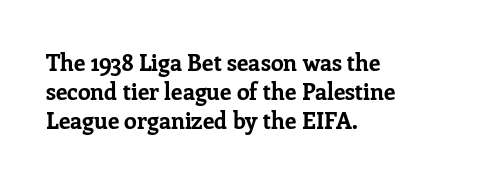
{"italic": "no", "bold": "yes", "underline": "no", "align": "left", "line_spacing": "normal", "line_spacing_ratio": 1.26, "letter_spacing": "normal", "letter_spacing_em": 0.0, "glyph_px": 23}
